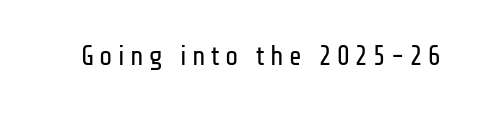
{"italic": "no", "bold": "no", "underline": "no", "letter_spacing": "wide", "letter_spacing_em": 0.2, "glyph_px": 27}
